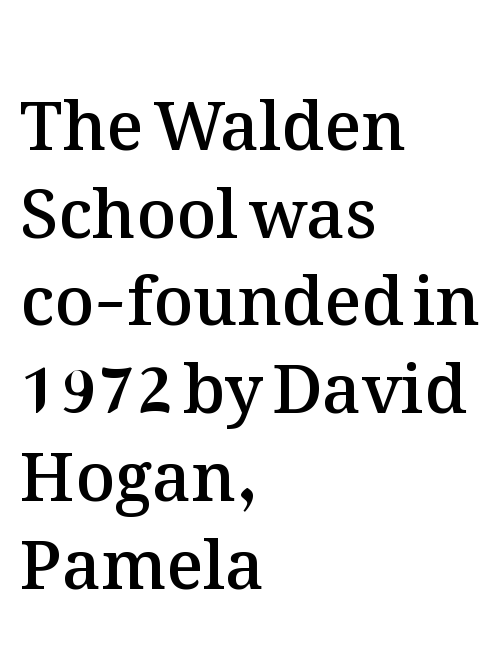
The image shows 68 px semibold type, upright; set left-aligned, normal line spacing (1.29x), normal letter spacing, not underlined; medium stroke contrast and a medium x-height.
